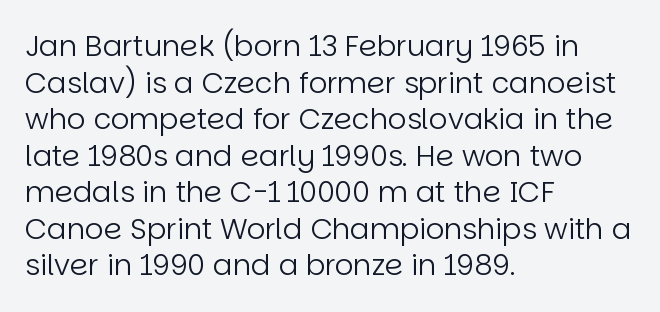
Q: Is the text bold? A: No.
Q: Is the text italic (slanted)? A: No, it is upright.
Q: Is the typeface a serif or a sans-serif typeface? A: Sans-serif.
Q: Is the text underlined? A: No.
Q: How is the paragraph aligned? A: Left-aligned.
Q: Is the spacing between letters normal or unusually wide? A: Normal.
Q: Is the spacing between lines tight, normal or loose? A: Normal.
Q: Width (condensed, normal, or wide)? A: Normal.
Q: Stroke contrast? A: Low.
Q: x-height? A: Large.
Q: Monospaced? A: No.
